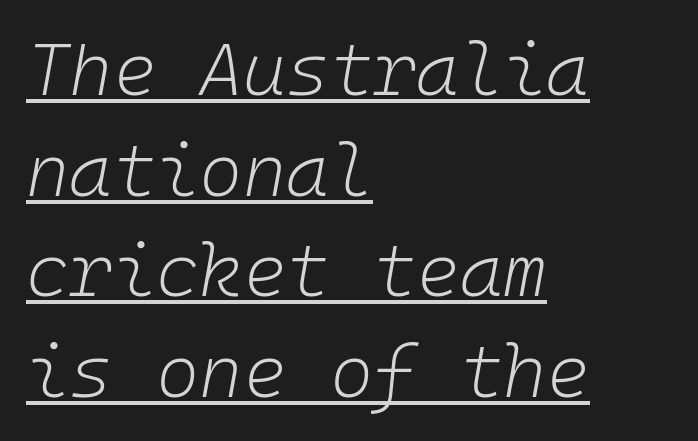
Q: Is the text bold? A: No.
Q: Is the text italic (slanted)? A: Yes, it leans right by about 10 degrees.
Q: Is the text underlined? A: Yes.
Q: How is the paragraph aligned? A: Left-aligned.
Q: Is the spacing between letters normal or unusually wide? A: Normal.
Q: Is the spacing between lines tight, normal or loose? A: Normal.
Q: Width (condensed, normal, or wide)? A: Normal.
Q: Stroke contrast? A: Low.
Q: x-height? A: Medium.
Q: Monospaced? A: Yes.
